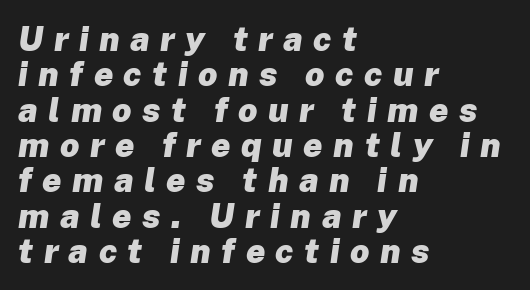
Q: Is the text bold? A: Yes.
Q: Is the text italic (slanted)? A: Yes, it leans right by about 8 degrees.
Q: Is the text underlined? A: No.
Q: How is the paragraph aligned? A: Left-aligned.
Q: Is the spacing between letters normal or unusually wide? A: Unusually wide.
Q: Is the spacing between lines tight, normal or loose? A: Tight.
Q: Width (condensed, normal, or wide)? A: Normal.
Q: Stroke contrast? A: Low.
Q: x-height? A: Medium.
Q: Monospaced? A: No.
